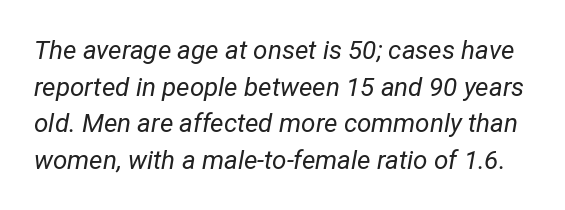
{"italic": "yes", "lean": "right", "slant_degrees": 12, "bold": "no", "underline": "no", "line_spacing": "normal", "line_spacing_ratio": 1.41, "letter_spacing": "normal", "letter_spacing_em": 0.0, "glyph_px": 26}
